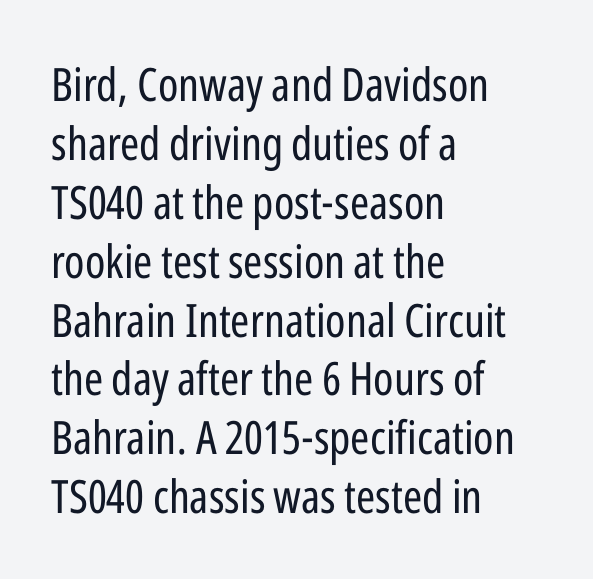
No chunkiness to these letters — they're not bold. The strip under each line holds only bare page. Varying glyph widths throughout — classic text-font behaviour. Teacher's note: observe the even left margin — that is flush-left alignment. The type family on display is of the sans-serif kind. Inter-character spacing is left at the font's built-in metrics.
